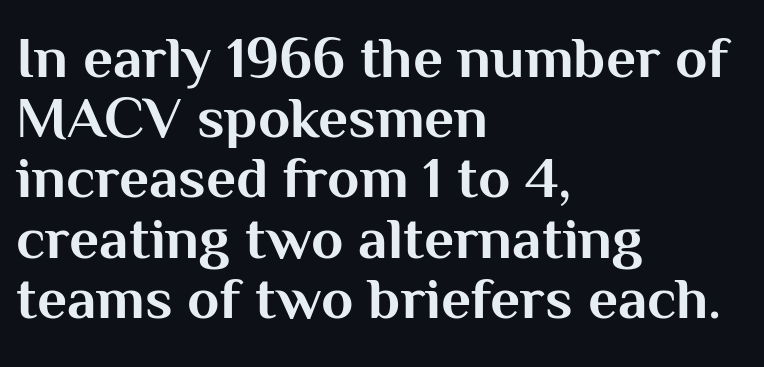
The image shows 59 px bold sans-serif type, upright; set left-aligned, tight line spacing (1.02x), normal letter spacing, not underlined; medium stroke contrast and a medium x-height.
